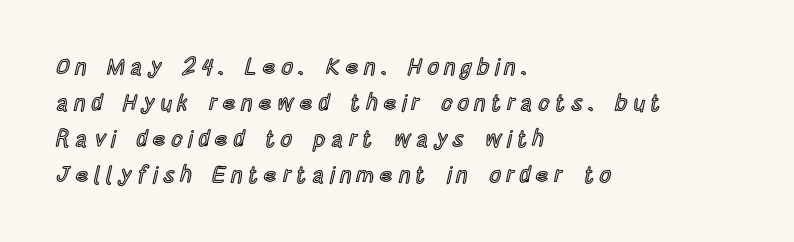
Every row of glyphs begins at an identical x-position on the left. In terms of letterspacing, this is a distinctly airy, spread setting. A normal amount of white space separates one row of letters from the next. The space directly below the letters is spotless.
